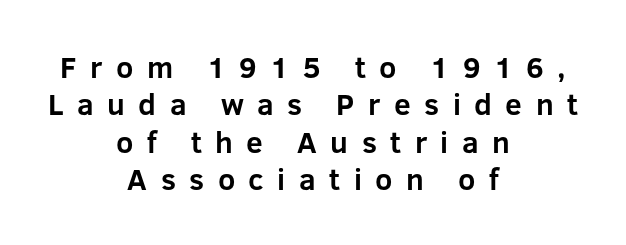
{"serif": "no", "italic": "no", "bold": "yes", "weight": "bold", "width": "normal", "stroke_contrast": "low", "x_height": "medium", "monospaced": "no", "underline": "no", "align": "center", "line_spacing": "normal", "line_spacing_ratio": 1.25, "letter_spacing": "wide", "letter_spacing_em": 0.45, "glyph_px": 30}
